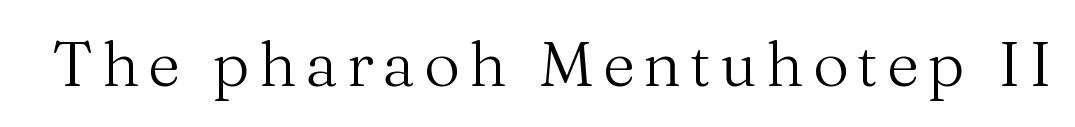
Stems here are at most as thick as an everyday book face. This sample uses a serif face. The specimen omits any rule beneath the text block's lines. The passage shown is typed in a proportional face where columns would drift. The font's upright variant was chosen for this text.
